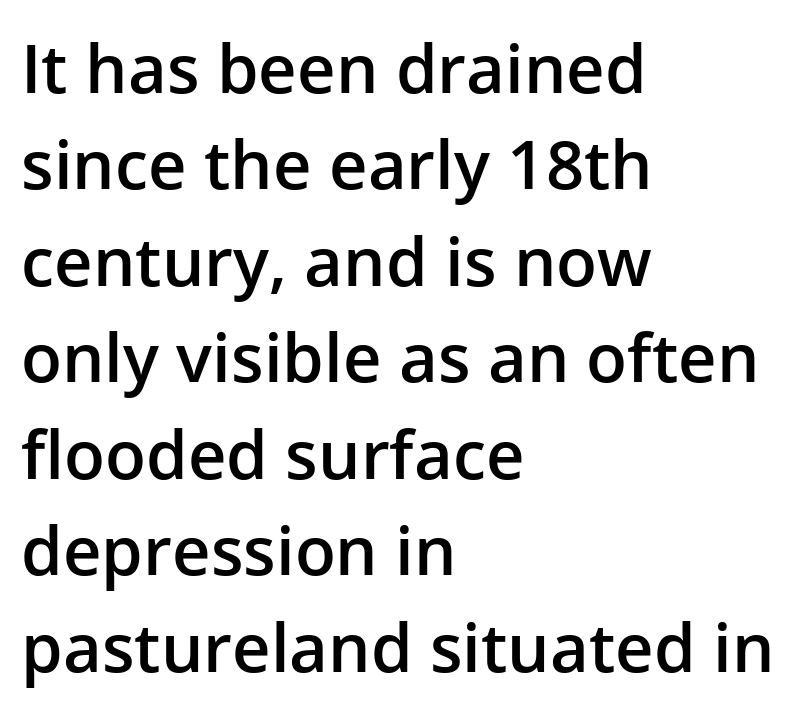
The image shows 67 px semibold sans-serif type, upright; set left-aligned, normal line spacing (1.44x), normal letter spacing, not underlined; low stroke contrast and a medium x-height.
